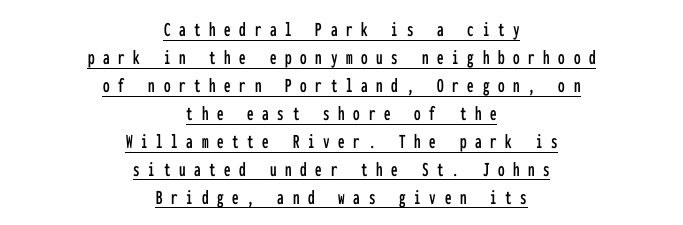
Between one letter and the next there's a generous, obvious gap. Notice how the stems are strictly vertical — no italics here. Underlined type. Evenly set lines give the paragraph a standard silhouette.
